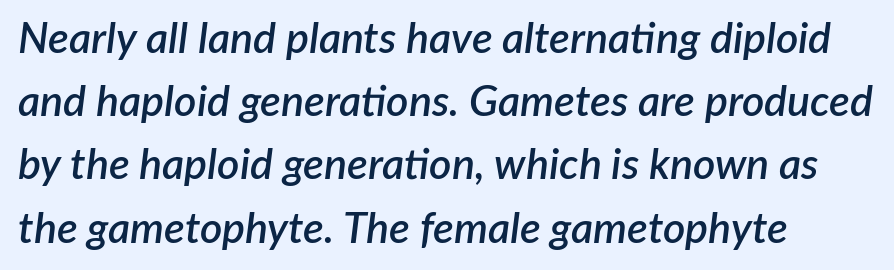
{"italic": "yes", "lean": "right", "slant_degrees": 7, "bold": "semi", "weight": "semibold", "width": "normal", "stroke_contrast": "low", "x_height": "medium", "monospaced": "no", "underline": "no", "align": "left", "line_spacing": "normal", "line_spacing_ratio": 1.47, "letter_spacing": "normal", "letter_spacing_em": 0.0, "glyph_px": 43}
